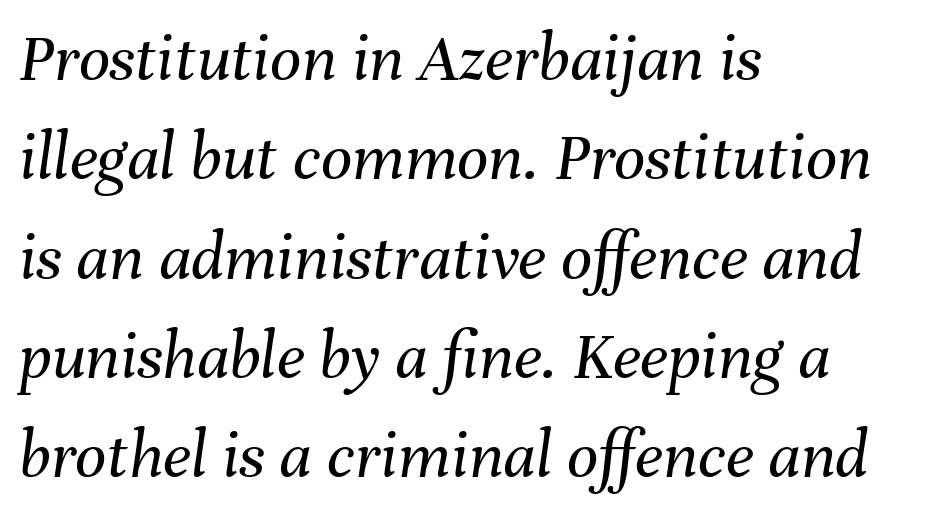
The image shows 69 px regular-weight type, italic (leaning right); set left-aligned, normal line spacing (1.44x), normal letter spacing, not underlined; medium stroke contrast and a medium x-height.
